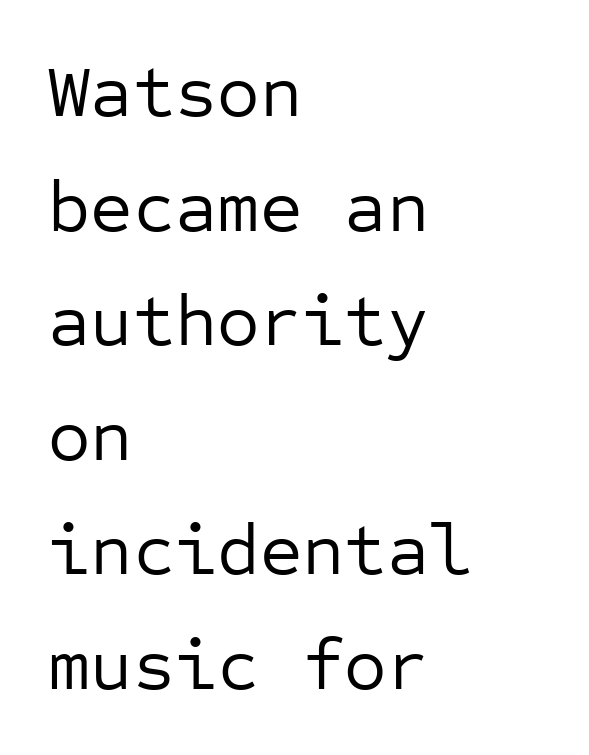
{"serif": "no", "italic": "no", "bold": "no", "weight": "regular", "width": "normal", "stroke_contrast": "low", "x_height": "medium", "monospaced": "yes", "underline": "no", "align": "left", "line_spacing": "normal", "line_spacing_ratio": 1.57, "letter_spacing": "normal", "letter_spacing_em": 0.0, "glyph_px": 73}
